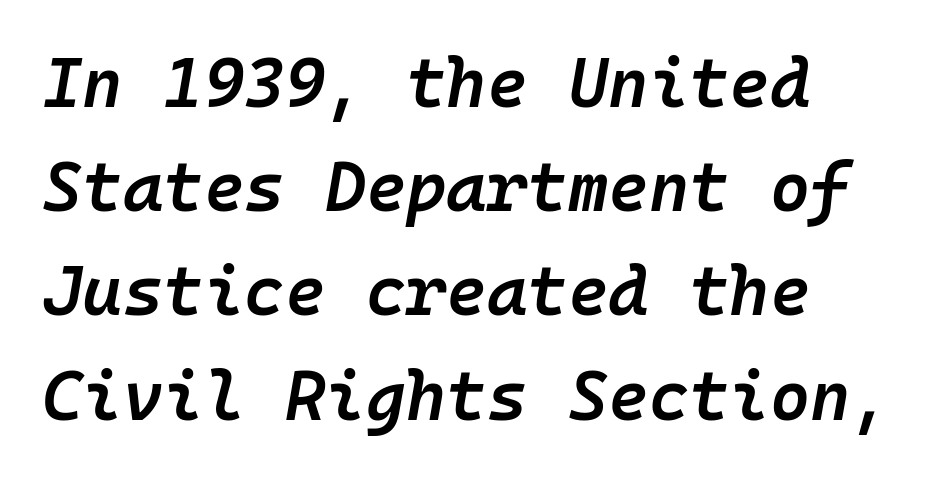
Monospaced: the letters line up in strict vertical columns. Interline gaps are of average width in this sample. Each word holds together tightly as a unit, with standard inter-letter gaps. The characters look somewhat weighty, a semibold short of true bold. The font's italic variant was chosen for this text. Letters rest on an invisible, unmarked baseline.
